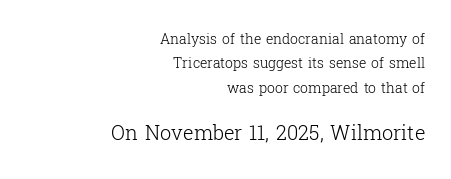
This is not heavy type; no bold has been used. Unmarked baselines from the first word to the last. The line texture is even and compact thanks to regular tracking. The emphasis by scale lands on block number two, below. Each line ends at the same right margin while the left side varies. Posture: straight, roman, zero tilt.
